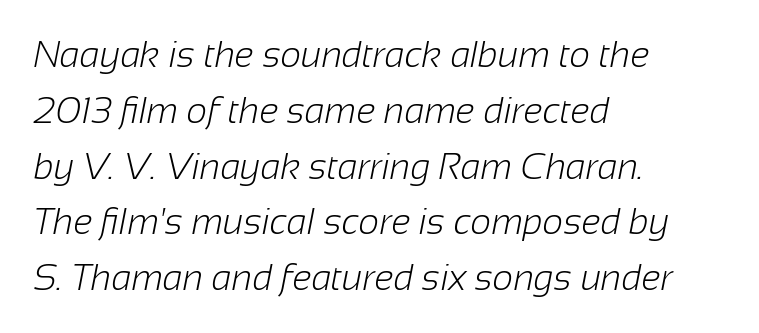
The image shows 36 px light sans-serif type; set left-aligned, normal line spacing (1.55x), normal letter spacing, not underlined; low stroke contrast and a medium x-height.
